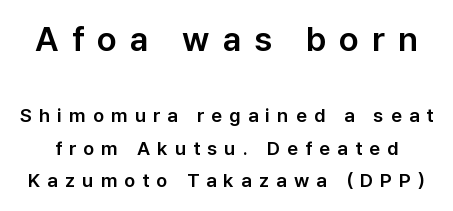
The rendering uses natural spacing where letterforms have individual widths. Observe the wide spacing: letters keep a clear distance from each other. Each row of text sits above clean, open space. Serif or sans? Sans — the stroke terminals are bare. Which chunk is bigger? The first one — the top block dwarfs the bottom.
